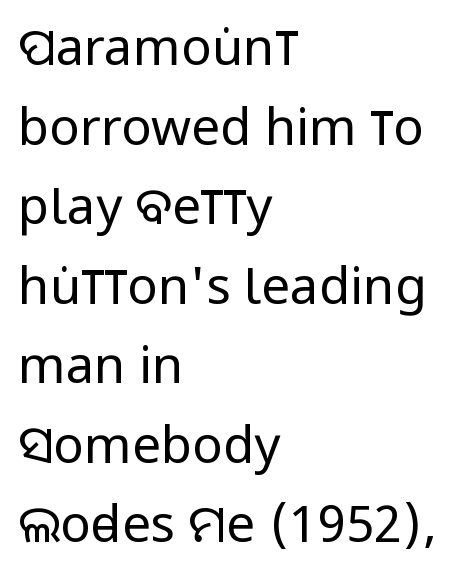
{"serif": "no", "italic": "no", "bold": "no", "weight": "regular", "width": "condensed", "stroke_contrast": "low", "x_height": "large", "monospaced": "no", "underline": "no", "align": "left", "line_spacing": "normal", "line_spacing_ratio": 1.56, "letter_spacing": "normal", "letter_spacing_em": 0.0, "glyph_px": 51}
